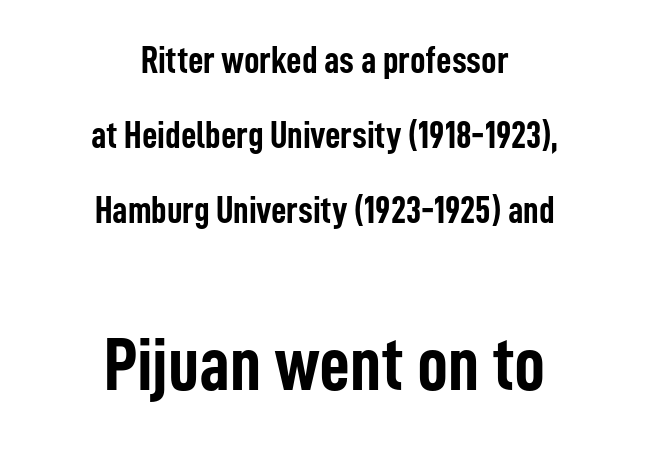
Q: Is the text bold? A: Yes.
Q: Is the text italic (slanted)? A: No, it is upright.
Q: Is the typeface a serif or a sans-serif typeface? A: Sans-serif.
Q: Is the text underlined? A: No.
Q: How is the paragraph aligned? A: Centered.
Q: Is the spacing between letters normal or unusually wide? A: Normal.
Q: Is the spacing between lines tight, normal or loose? A: Loose.
Q: Which block of text is set in a larger size, the first (top) or the second (bottom)? A: The second (bottom) one.
Q: Width (condensed, normal, or wide)? A: Condensed.
Q: Stroke contrast? A: Low.
Q: x-height? A: Medium.
Q: Monospaced? A: No.
